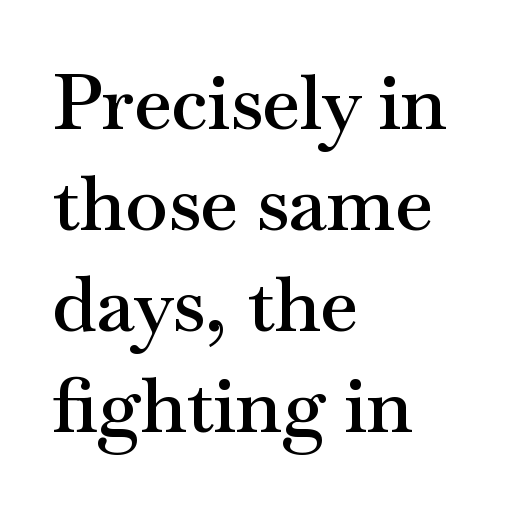
The image shows 77 px semibold, wide serif type, upright; set left-aligned, normal line spacing (1.31x), normal letter spacing, not underlined; medium stroke contrast and a small x-height.
